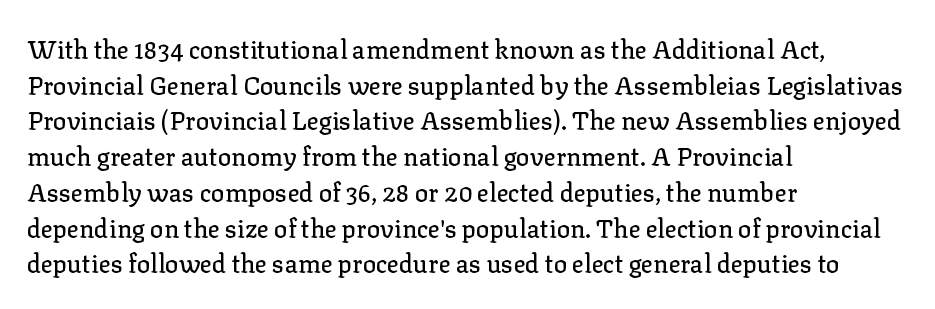
{"italic": "no", "underline": "no", "align": "left", "line_spacing": "normal", "line_spacing_ratio": 1.43, "letter_spacing": "normal", "letter_spacing_em": 0.0, "glyph_px": 25}
